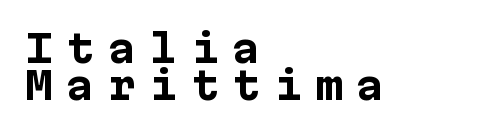
{"serif": "no", "italic": "no", "bold": "yes", "weight": "bold", "width": "normal", "stroke_contrast": "low", "x_height": "medium", "monospaced": "yes", "underline": "no", "align": "left", "line_spacing": "tight", "line_spacing_ratio": 0.97, "letter_spacing": "wide", "letter_spacing_em": 0.34, "glyph_px": 38}
